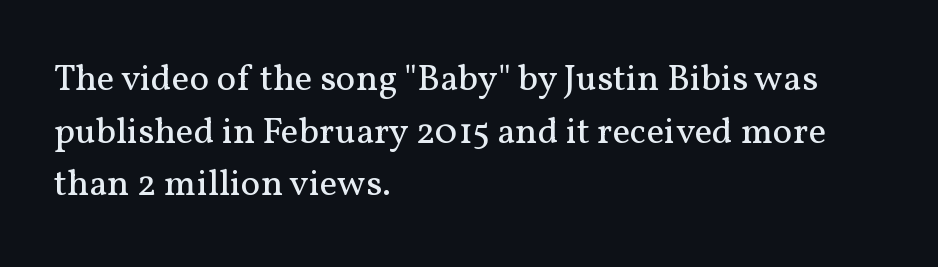
Q: Is the text bold? A: No.
Q: Is the text italic (slanted)? A: No, it is upright.
Q: Is the typeface a serif or a sans-serif typeface? A: Serif.
Q: Is the text underlined? A: No.
Q: How is the paragraph aligned? A: Left-aligned.
Q: Is the spacing between letters normal or unusually wide? A: Normal.
Q: Is the spacing between lines tight, normal or loose? A: Normal.
Q: Width (condensed, normal, or wide)? A: Normal.
Q: Stroke contrast? A: Medium.
Q: x-height? A: Medium.
Q: Monospaced? A: No.
